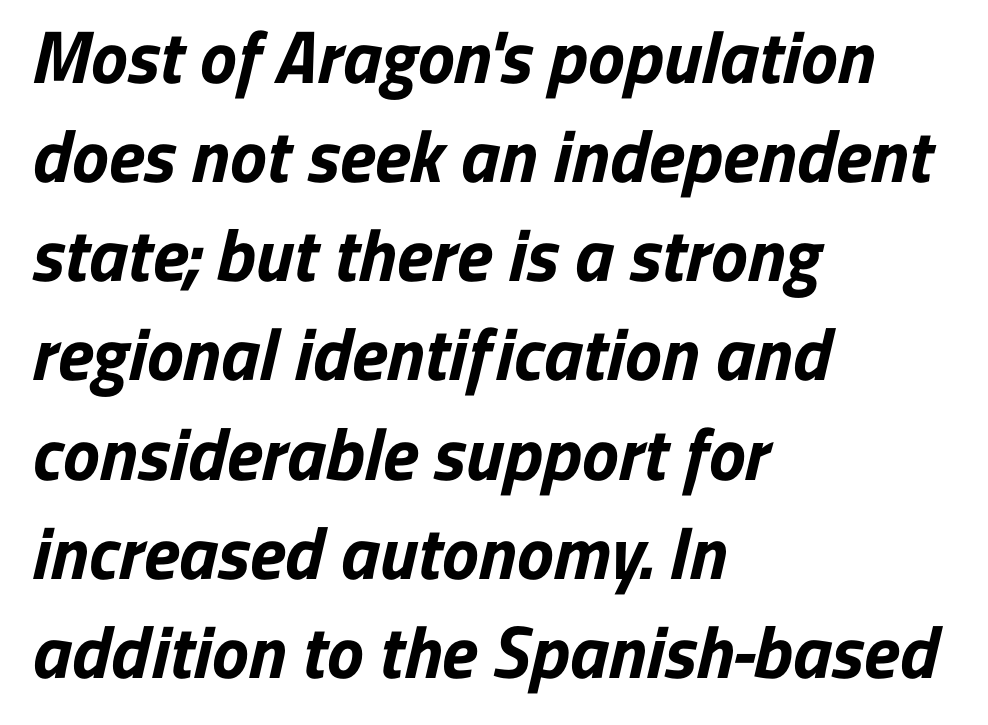
{"serif": "no", "bold": "yes", "weight": "bold", "width": "normal", "stroke_contrast": "low", "x_height": "medium", "monospaced": "no", "underline": "no", "align": "left", "line_spacing": "normal", "line_spacing_ratio": 1.34, "letter_spacing": "normal", "letter_spacing_em": 0.0, "glyph_px": 74}
